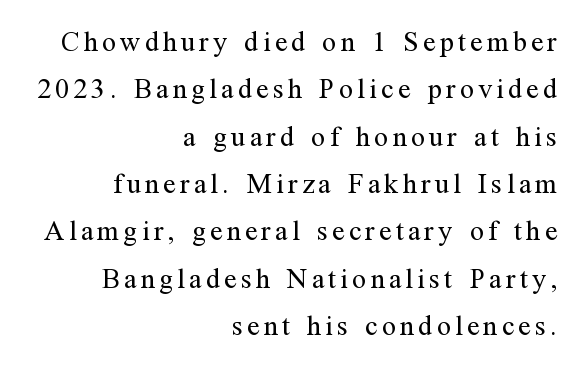
Heft: none added — not bold. The designer went with a serif here, giving each stem small feet. Letters rest on an invisible, unmarked baseline. If you drew a line through each stem, it would be perfectly vertical. The passage is arranged like a letterhead date or caption credit — flush right.
